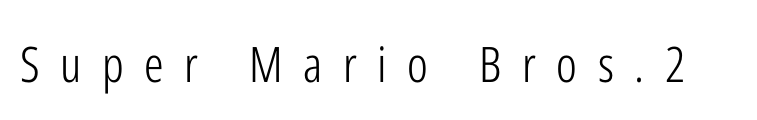
Font category for this specimen: sans-serif. What stands out about the letter spacing? Its width — letters are far apart. Weight class: somewhere from thin through regular. A typesetter would call this proportional, since set widths differ per character.
